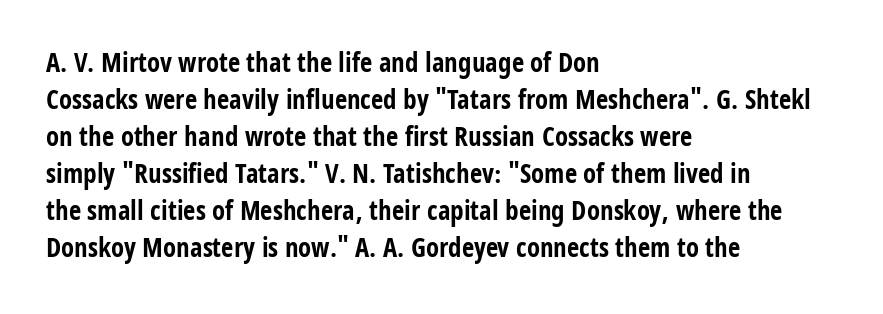
Q: Is the text bold? A: Yes.
Q: Is the text italic (slanted)? A: No, it is upright.
Q: Is the text underlined? A: No.
Q: How is the paragraph aligned? A: Left-aligned.
Q: Is the spacing between letters normal or unusually wide? A: Normal.
Q: Is the spacing between lines tight, normal or loose? A: Normal.
